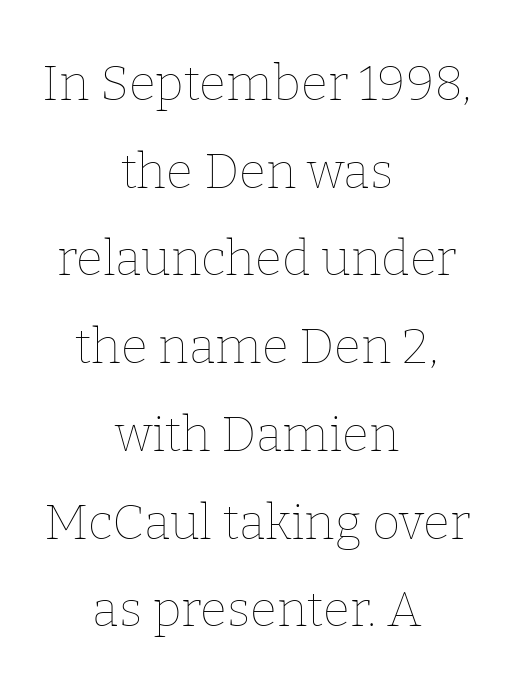
Compared with a typical body face, this is equally light or lighter still. The paragraph has two soft edges and a firm central axis. Looks like regular typesetting: each glyph gets only the width it needs. What stands out about the letter spacing? Nothing — it is the standard amount.
